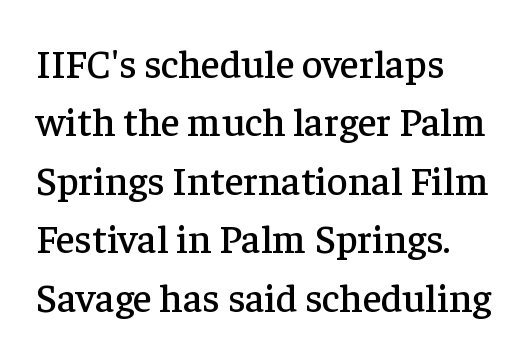
Q: Is the text italic (slanted)? A: No, it is upright.
Q: Is the typeface a serif or a sans-serif typeface? A: Serif.
Q: Is the text underlined? A: No.
Q: How is the paragraph aligned? A: Left-aligned.
Q: Is the spacing between letters normal or unusually wide? A: Normal.
Q: Is the spacing between lines tight, normal or loose? A: Normal.
Q: Width (condensed, normal, or wide)? A: Normal.
Q: Stroke contrast? A: Low.
Q: x-height? A: Medium.
Q: Monospaced? A: No.
